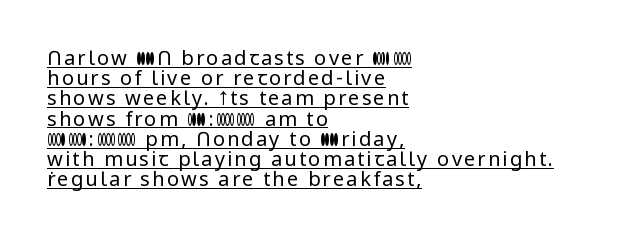
{"italic": "no", "bold": "no", "underline": "yes", "align": "left", "line_spacing": "tight", "line_spacing_ratio": 1.01, "glyph_px": 20}
